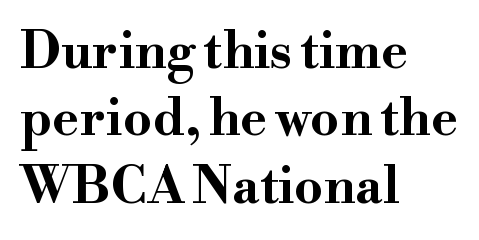
{"serif": "yes", "italic": "no", "bold": "yes", "weight": "bold", "width": "wide", "stroke_contrast": "high", "x_height": "small", "monospaced": "no", "underline": "no", "align": "left", "line_spacing": "normal", "line_spacing_ratio": 1.32, "letter_spacing": "normal", "letter_spacing_em": 0.0, "glyph_px": 51}
